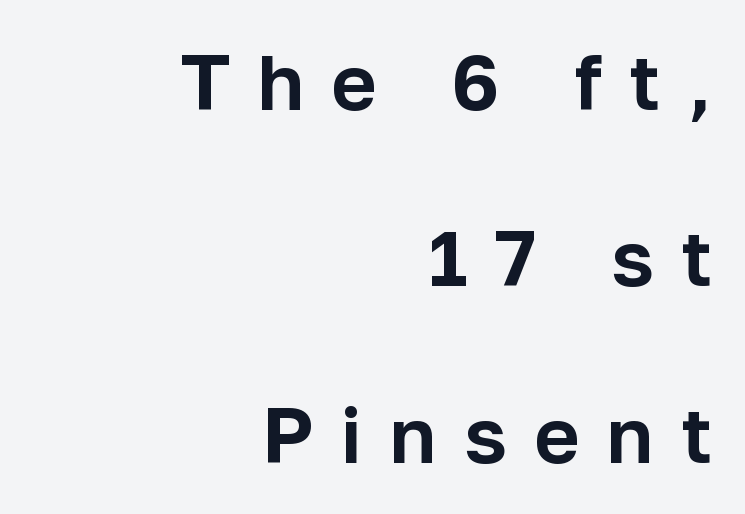
The image shows 78 px sans-serif type, upright; set right-aligned, loose line spacing (2.26x), unusually wide letter spacing (+0.35 em), not underlined; low stroke contrast and a medium x-height.
